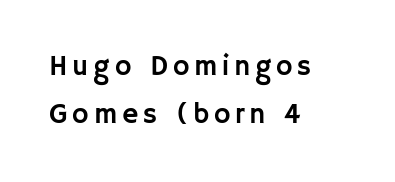
The image shows 28 px sans-serif type, upright; set left-aligned, normal line spacing (1.7x), not underlined; low stroke contrast and a large x-height.
